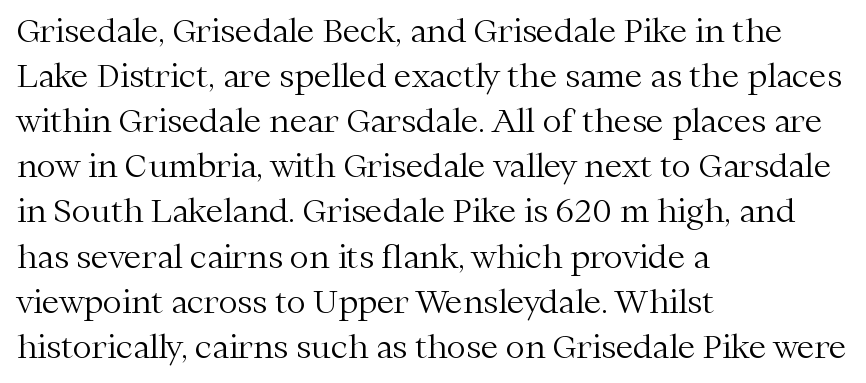
Q: Is the text bold? A: No.
Q: Is the text italic (slanted)? A: No, it is upright.
Q: Is the typeface a serif or a sans-serif typeface? A: Serif.
Q: Is the text underlined? A: No.
Q: How is the paragraph aligned? A: Left-aligned.
Q: Is the spacing between letters normal or unusually wide? A: Normal.
Q: Is the spacing between lines tight, normal or loose? A: Normal.
Q: Width (condensed, normal, or wide)? A: Normal.
Q: Stroke contrast? A: Medium.
Q: x-height? A: Medium.
Q: Monospaced? A: No.
